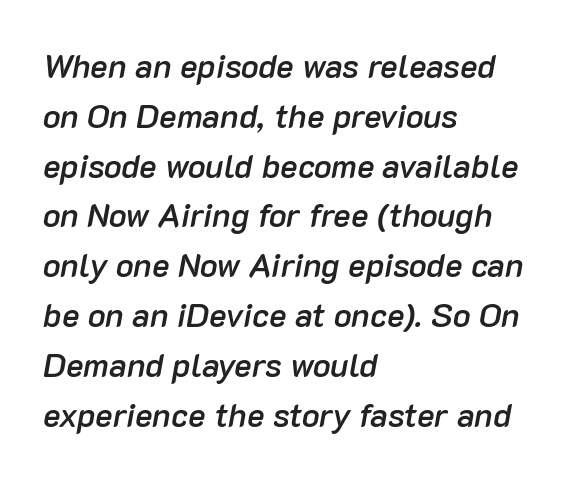
{"italic": "yes", "lean": "right", "slant_degrees": 10, "bold": "semi", "weight": "semibold", "width": "normal", "stroke_contrast": "low", "x_height": "medium", "monospaced": "no", "underline": "no", "align": "left", "line_spacing": "normal", "line_spacing_ratio": 1.51, "letter_spacing": "normal", "letter_spacing_em": 0.0, "glyph_px": 33}
